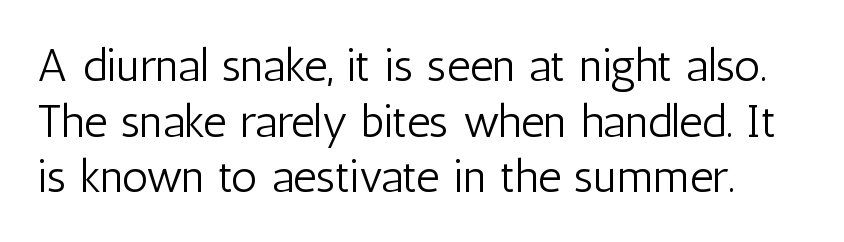
{"serif": "no", "italic": "no", "bold": "no", "weight": "light", "width": "condensed", "stroke_contrast": "low", "x_height": "medium", "monospaced": "no", "underline": "no", "line_spacing_ratio": 1.21, "letter_spacing": "normal", "letter_spacing_em": 0.0, "glyph_px": 46}
